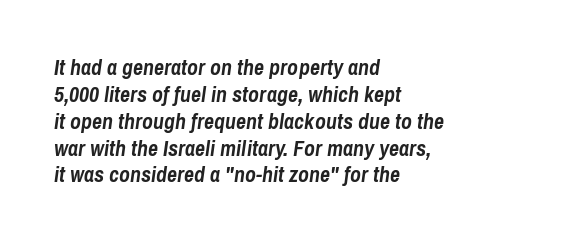
The image shows 22 px bold type, italic (leaning right); set left-aligned, line spacing 1.22x, normal letter spacing, not underlined.
